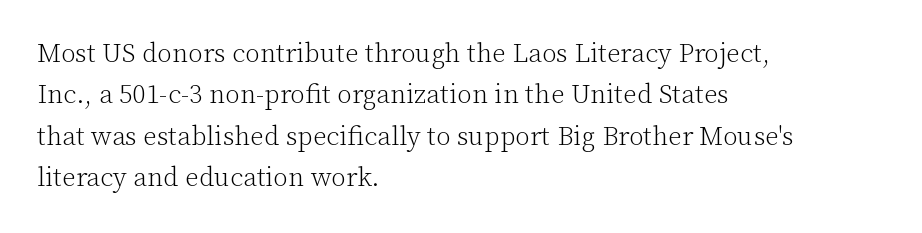
{"italic": "no", "bold": "no", "underline": "no", "align": "left", "line_spacing": "normal", "line_spacing_ratio": 1.53, "letter_spacing": "normal", "letter_spacing_em": 0.0, "glyph_px": 27}
